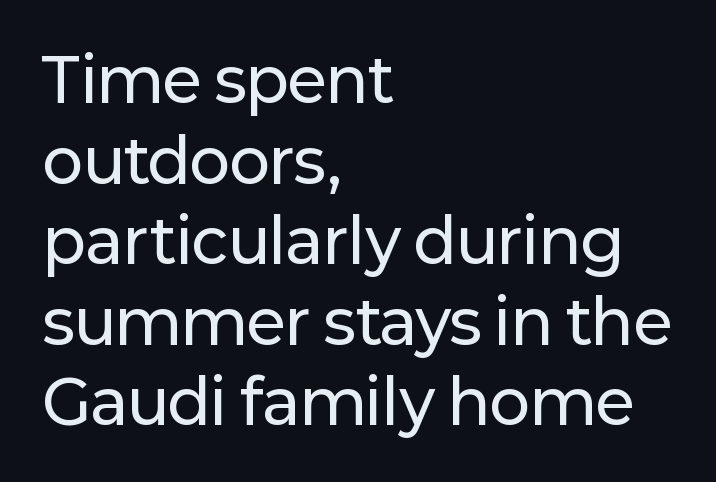
{"serif": "no", "italic": "no", "width": "normal", "stroke_contrast": "low", "x_height": "medium", "monospaced": "no", "underline": "no", "align": "left", "line_spacing": "normal", "line_spacing_ratio": 1.32, "letter_spacing": "normal", "letter_spacing_em": 0.0, "glyph_px": 61}
